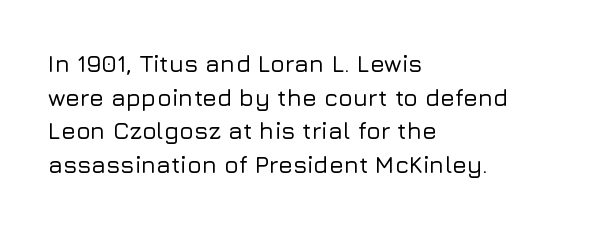
The image shows 24 px text type, upright; set left-aligned, normal line spacing (1.4x), normal letter spacing, not underlined.
